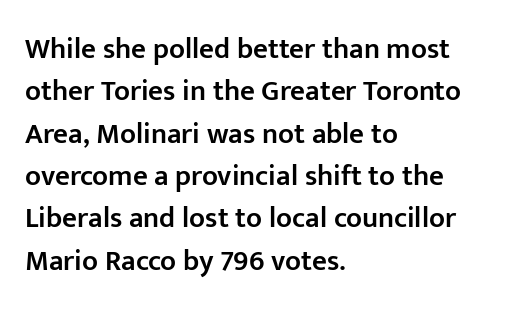
Q: Is the text bold? A: Semi-bold.
Q: Is the text italic (slanted)? A: No, it is upright.
Q: Is the typeface a serif or a sans-serif typeface? A: Sans-serif.
Q: Is the text underlined? A: No.
Q: How is the paragraph aligned? A: Left-aligned.
Q: Is the spacing between letters normal or unusually wide? A: Normal.
Q: Is the spacing between lines tight, normal or loose? A: Normal.
Q: Width (condensed, normal, or wide)? A: Normal.
Q: Stroke contrast? A: Low.
Q: x-height? A: Medium.
Q: Monospaced? A: No.
